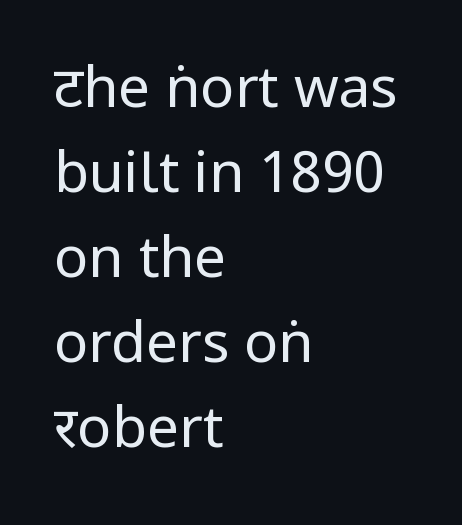
{"serif": "no", "italic": "no", "bold": "no", "weight": "regular", "width": "condensed", "stroke_contrast": "low", "underline": "no", "align": "left", "line_spacing": "normal", "line_spacing_ratio": 1.49, "letter_spacing": "normal", "letter_spacing_em": 0.0, "glyph_px": 57}
